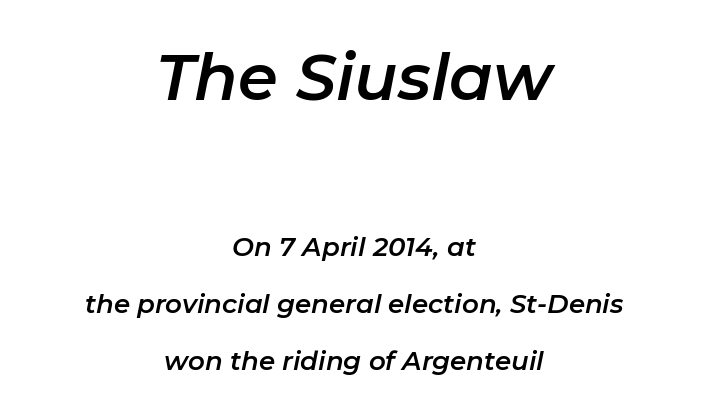
The image shows 64 px text type, italic (leaning right); set centered, loose line spacing (2.2x), normal letter spacing, not underlined; the first (top) block is 2.46x larger; low stroke contrast and a medium x-height.
